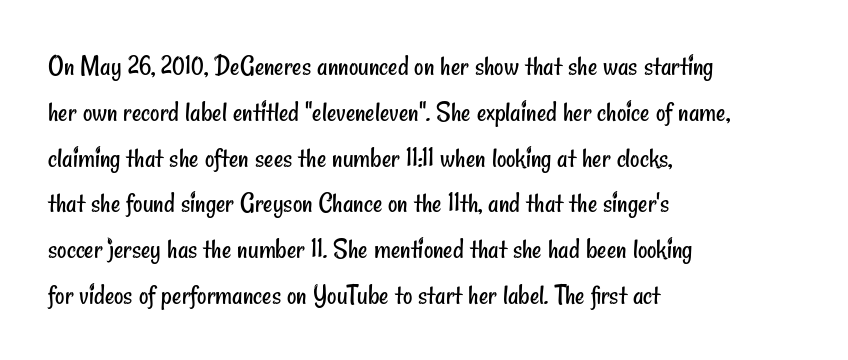
The image shows 29 px regular-weight, condensed sans-serif type; set left-aligned, normal line spacing (1.58x), normal letter spacing, not underlined; low stroke contrast and a small x-height.
